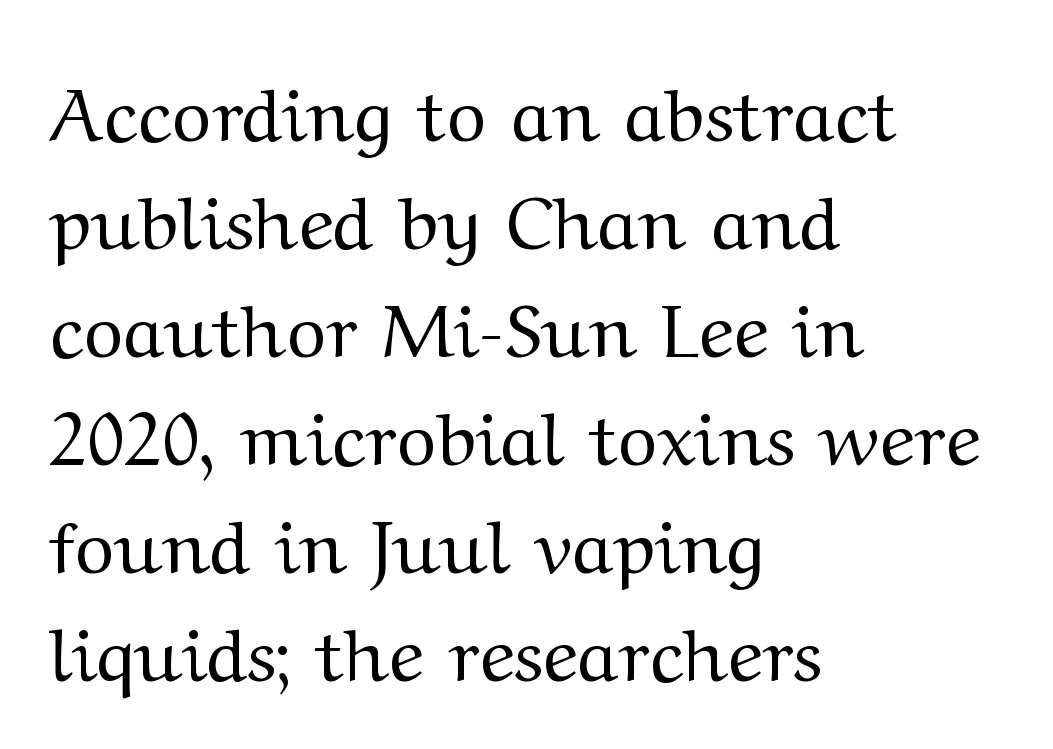
Yep, those are serifs on the letters. The horizontal fit of the characters is conventional and even. Unlike italic type, these characters show no tilt at all. The passage shown is typed in a proportional face where columns would drift. Notice how descenders clear the ascenders below comfortably — that's standard leading.
